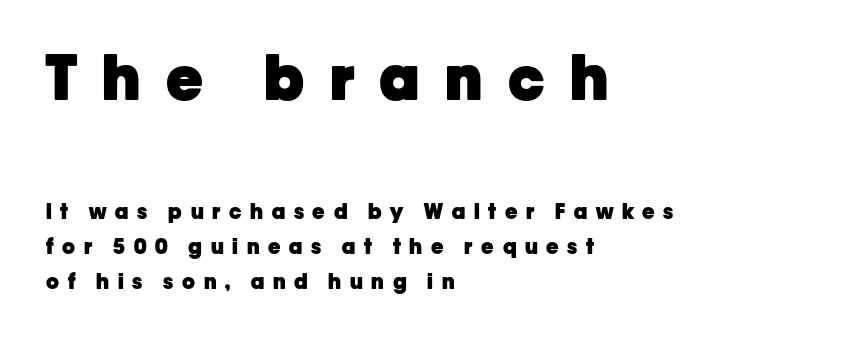
The rendering uses natural spacing where letterforms have individual widths. Look at the stroke-to-counter ratio: heavy, a bold. Classification — sans serif. How are the letters spaced? Widely, with obvious added tracking. Two sizes are in play, and the larger belongs to the first block.
